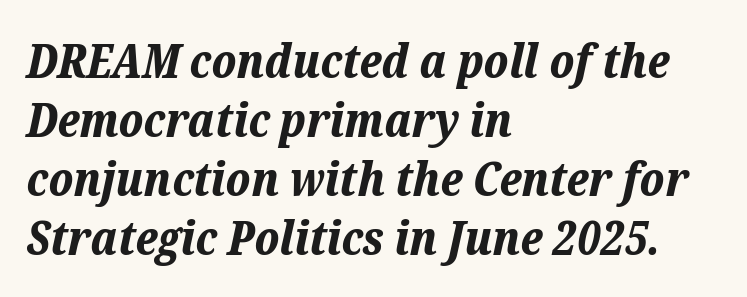
The image shows 48 px bold type, italic (leaning right); set left-aligned, line spacing 1.23x, normal letter spacing, not underlined; low stroke contrast and a medium x-height.
